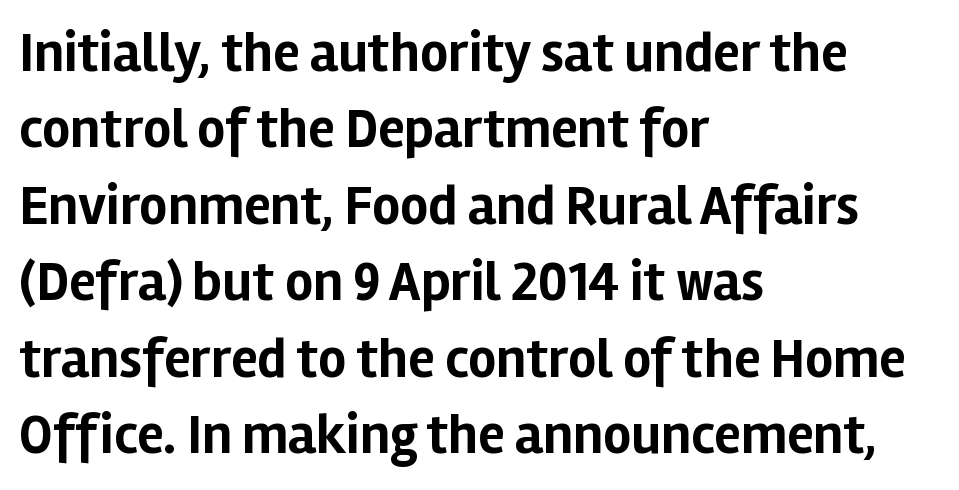
A typesetter would call this proportional, since set widths differ per character. Inter-character spacing is left at the font's built-in metrics. Only glyphs here, with clear space below each row. The passage is arranged the way most books set body copy — flush left. Ordinary non-slanted type is in use. Serif or sans? Sans — the stroke terminals are bare.
